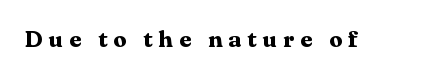
The image shows 23 px bold type, upright; set unusually wide letter spacing (+0.25 em), not underlined.
